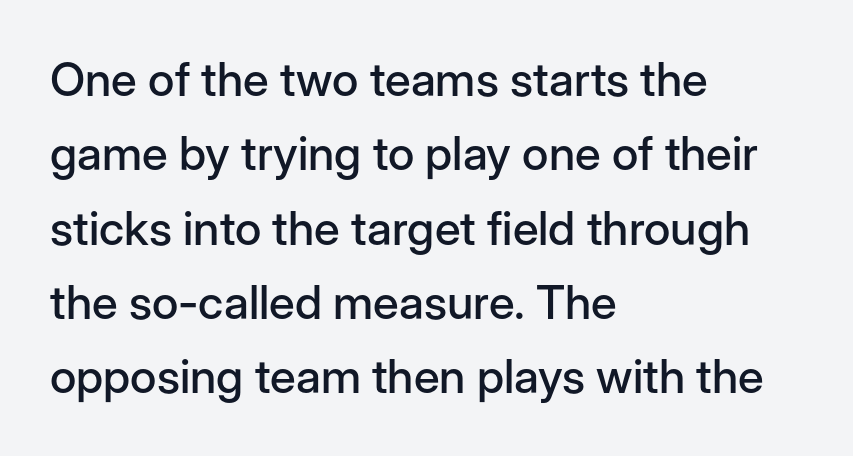
The image shows 47 px sans-serif type, upright; set left-aligned, normal line spacing (1.58x), normal letter spacing, not underlined; low stroke contrast and a medium x-height.
